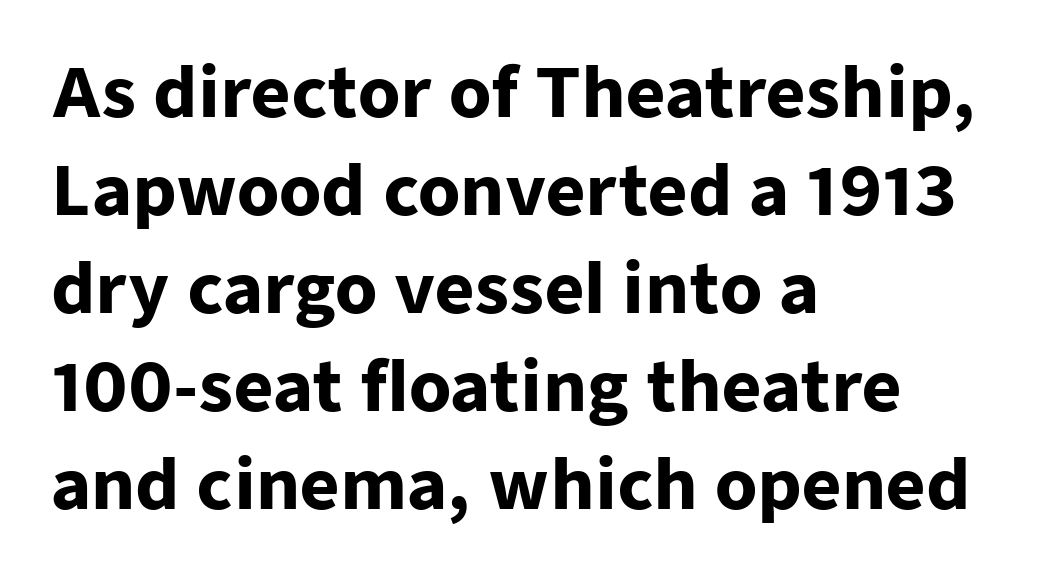
{"serif": "no", "italic": "no", "bold": "yes", "weight": "heavy", "width": "normal", "stroke_contrast": "low", "x_height": "medium", "monospaced": "no", "underline": "no", "align": "left", "line_spacing": "normal", "line_spacing_ratio": 1.44, "letter_spacing": "normal", "letter_spacing_em": 0.0, "glyph_px": 68}
